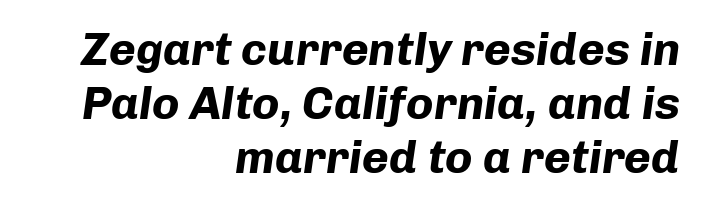
{"italic": "yes", "lean": "right", "slant_degrees": 8, "bold": "yes", "weight": "bold", "width": "normal", "stroke_contrast": "low", "x_height": "medium", "monospaced": "no", "underline": "no", "align": "right", "line_spacing_ratio": 1.17, "letter_spacing": "normal", "letter_spacing_em": 0.0, "glyph_px": 46}
